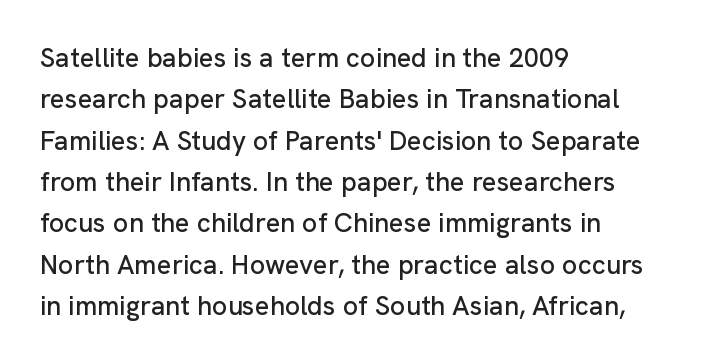
Successive baselines arrive at the customary interval. Short and long lines alike share a common starting point at left. Italic: no, the glyphs are upright roman. Short note: letters normally spaced. Quick note: underline off.
